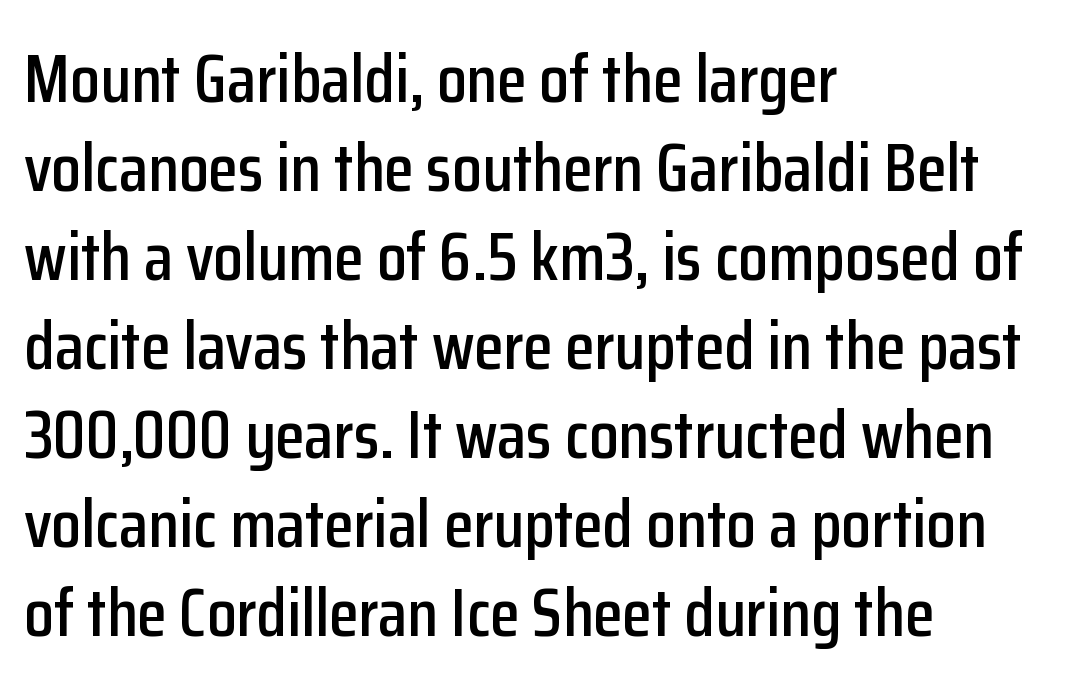
Q: Is the text italic (slanted)? A: No, it is upright.
Q: Is the typeface a serif or a sans-serif typeface? A: Sans-serif.
Q: Is the text underlined? A: No.
Q: How is the paragraph aligned? A: Left-aligned.
Q: Is the spacing between letters normal or unusually wide? A: Normal.
Q: Is the spacing between lines tight, normal or loose? A: Normal.
Q: Width (condensed, normal, or wide)? A: Condensed.
Q: Stroke contrast? A: Low.
Q: x-height? A: Medium.
Q: Monospaced? A: No.
